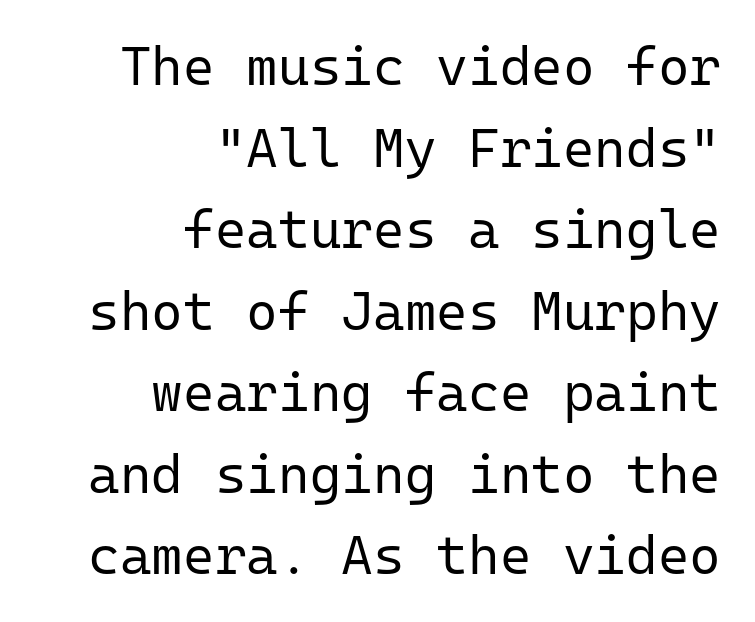
The image shows 54 px regular-weight sans-serif type, upright, monospaced; set right-aligned, normal line spacing (1.51x), normal letter spacing, not underlined; low stroke contrast and a medium x-height.
